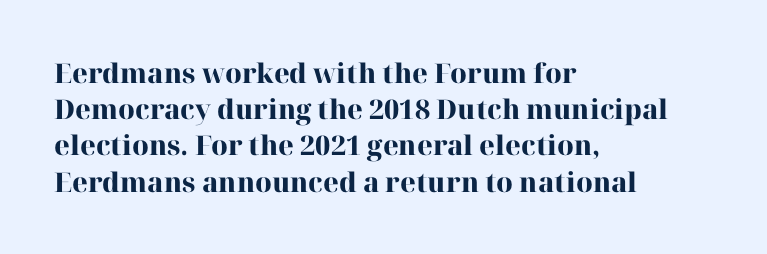
{"italic": "no", "bold": "yes", "underline": "no", "align": "left", "line_spacing": "normal", "line_spacing_ratio": 1.34, "letter_spacing": "normal", "letter_spacing_em": 0.0, "glyph_px": 27}
